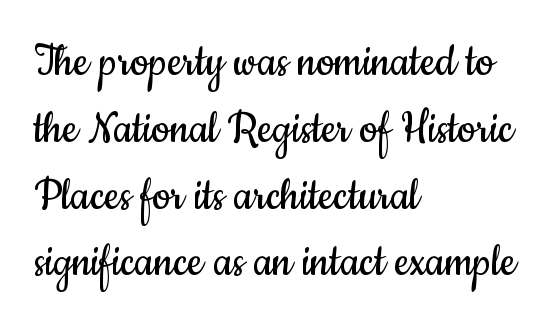
Q: Is the text bold? A: No.
Q: Is the text italic (slanted)? A: Yes.
Q: Is the typeface a serif or a sans-serif typeface? A: Sans-serif.
Q: Is the text underlined? A: No.
Q: How is the paragraph aligned? A: Left-aligned.
Q: Is the spacing between letters normal or unusually wide? A: Normal.
Q: Is the spacing between lines tight, normal or loose? A: Normal.
Q: Width (condensed, normal, or wide)? A: Condensed.
Q: Stroke contrast? A: Low.
Q: x-height? A: Small.
Q: Monospaced? A: No.
